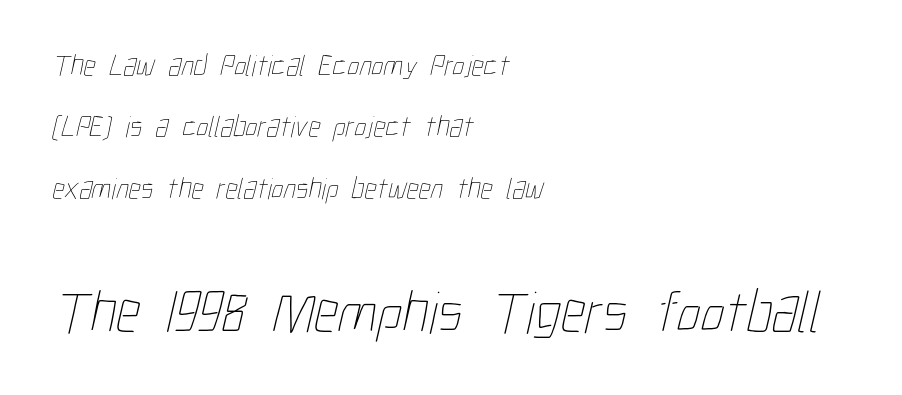
The image shows 60 px thin, condensed type; set left-aligned, loose line spacing (2.05x), normal letter spacing, not underlined; the second (bottom) block is 2.0x larger; low stroke contrast and a medium x-height.
